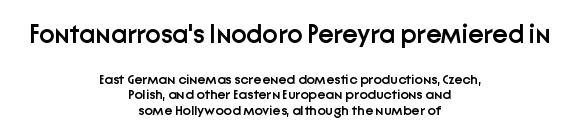
A roman cut, with each character standing at attention. Between one letter and the next there's only the usual sliver of space. Leading: reduced. The paragraph has two soft edges and a firm central axis. A bit beefed up — I'd call it semibold rather than bold.
